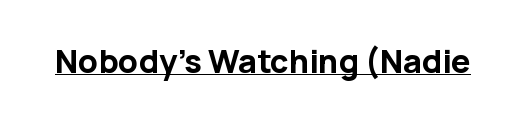
The specimen includes a rule beneath the text block's lines. Proportional: the letters do not fall into vertical columns. Compared with typical body copy, the letter spacing here is the same. Heft: maximum for text — a bold. Each letter's strokes conclude bluntly, with no projecting serifs. A typesetter would mark this as roman, not italic.
